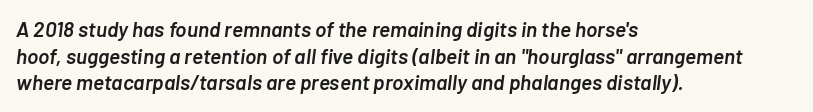
{"italic": "yes", "lean": "right", "slant_degrees": 7, "bold": "semi", "underline": "no", "align": "left", "line_spacing": "normal", "line_spacing_ratio": 1.27, "letter_spacing": "normal", "letter_spacing_em": 0.0, "glyph_px": 21}
